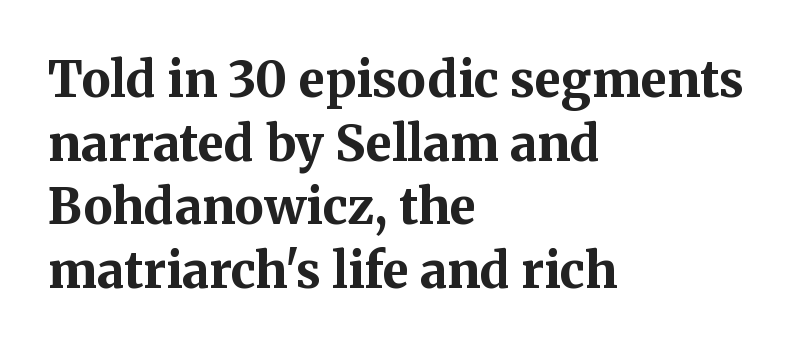
Q: Is the text bold? A: Yes.
Q: Is the text italic (slanted)? A: No, it is upright.
Q: Is the typeface a serif or a sans-serif typeface? A: Serif.
Q: Is the text underlined? A: No.
Q: How is the paragraph aligned? A: Left-aligned.
Q: Is the spacing between letters normal or unusually wide? A: Normal.
Q: Is the spacing between lines tight, normal or loose? A: Normal.
Q: Width (condensed, normal, or wide)? A: Normal.
Q: Stroke contrast? A: Medium.
Q: x-height? A: Medium.
Q: Monospaced? A: No.
